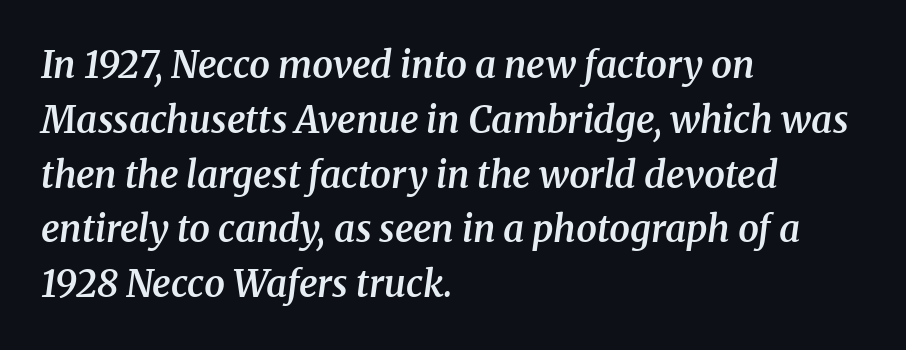
{"serif": "yes", "italic": "yes", "lean": "right", "slant_degrees": 8, "bold": "semi", "weight": "semibold", "width": "normal", "stroke_contrast": "medium", "x_height": "medium", "monospaced": "no", "underline": "no", "align": "left", "line_spacing": "normal", "line_spacing_ratio": 1.48, "letter_spacing": "normal", "letter_spacing_em": 0.0, "glyph_px": 37}
